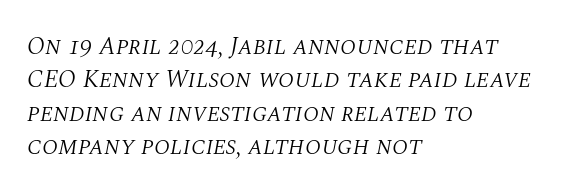
Short note: letters normally spaced. Regular leading. The paragraph has a hard left edge and a soft right edge. The passage shown is not bold in any degree. The text carries the slant typical of an italic or oblique font. The glyphs are unaccompanied by any horizontal stroke below them.
